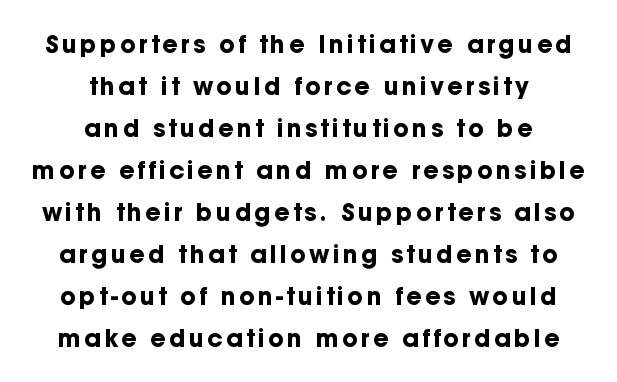
Q: Is the text bold? A: Yes.
Q: Is the text italic (slanted)? A: No, it is upright.
Q: Is the text underlined? A: No.
Q: How is the paragraph aligned? A: Centered.
